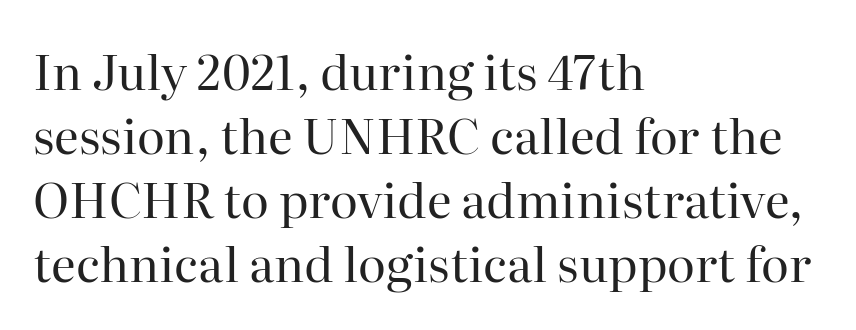
{"serif": "yes", "italic": "no", "bold": "no", "weight": "regular", "width": "normal", "stroke_contrast": "high", "x_height": "medium", "monospaced": "no", "underline": "no", "align": "left", "line_spacing": "normal", "line_spacing_ratio": 1.33, "letter_spacing": "normal", "letter_spacing_em": 0.0, "glyph_px": 48}
